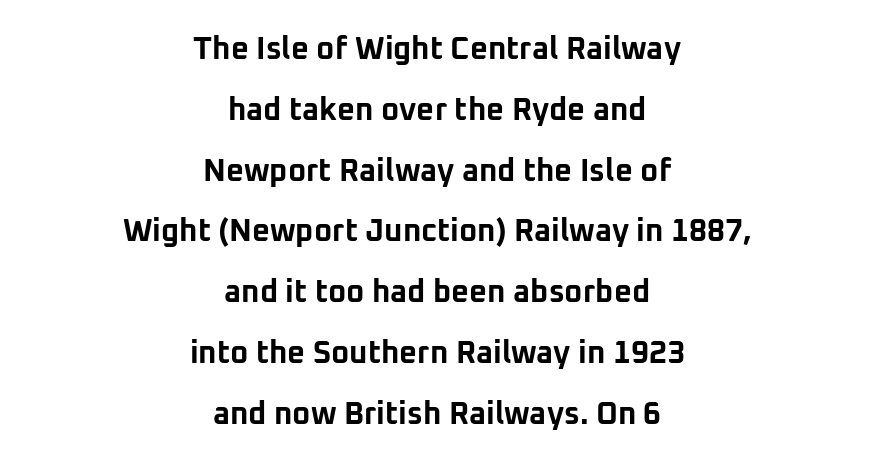
{"serif": "no", "italic": "no", "bold": "yes", "weight": "bold", "width": "normal", "stroke_contrast": "low", "x_height": "medium", "monospaced": "no", "underline": "no", "align": "center", "line_spacing": "loose", "line_spacing_ratio": 1.96, "letter_spacing": "normal", "letter_spacing_em": 0.0, "glyph_px": 31}
